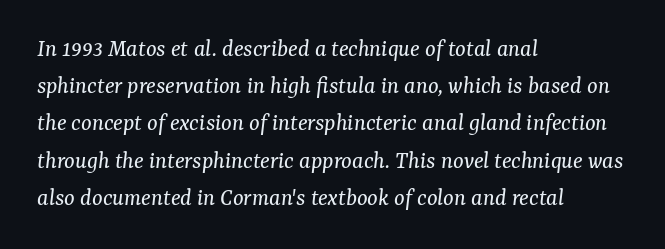
{"italic": "yes", "lean": "right", "slant_degrees": 7, "bold": "no", "underline": "no", "align": "left", "line_spacing": "normal", "line_spacing_ratio": 1.49, "letter_spacing": "normal", "letter_spacing_em": 0.0, "glyph_px": 25}
